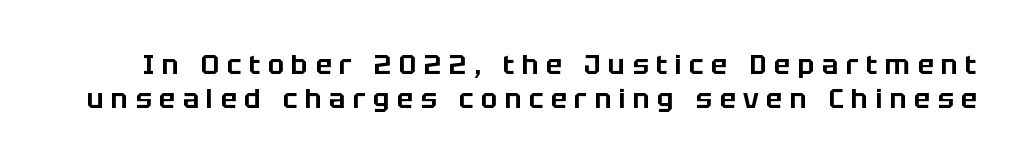
The image shows 27 px text type, upright; set normal line spacing (1.27x), unusually wide letter spacing (+0.28 em), not underlined.
